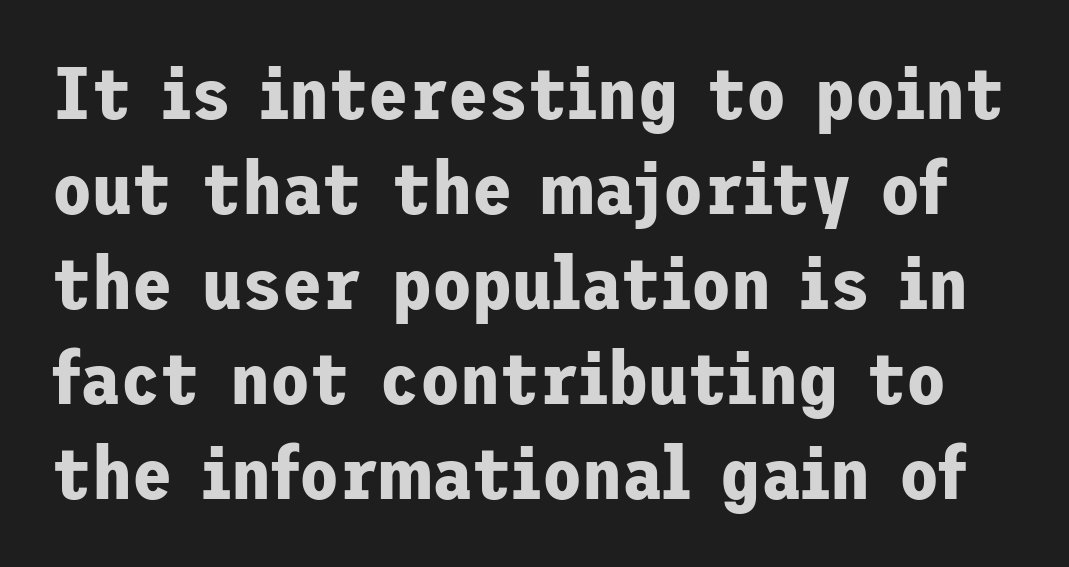
Each row of text sits above clean, open space. Is the type bold? Yes — the strokes are clearly thick and heavy. To sum up the face: it is a sans, with no serifs. How are the letters spaced? Ordinarily, with no added tracking.
